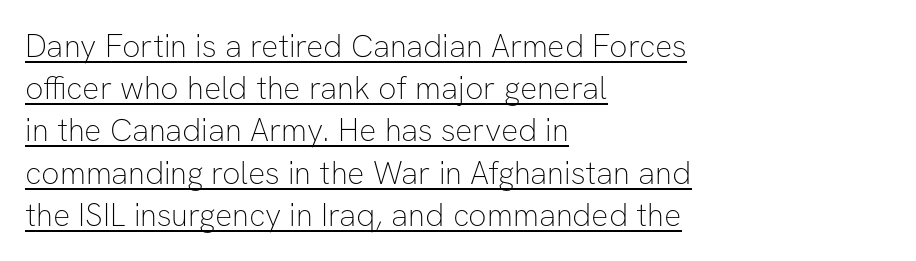
{"serif": "no", "italic": "no", "bold": "no", "weight": "thin", "width": "normal", "stroke_contrast": "low", "x_height": "medium", "monospaced": "no", "underline": "yes", "align": "left", "line_spacing": "normal", "line_spacing_ratio": 1.32, "letter_spacing": "normal", "letter_spacing_em": 0.0, "glyph_px": 32}
